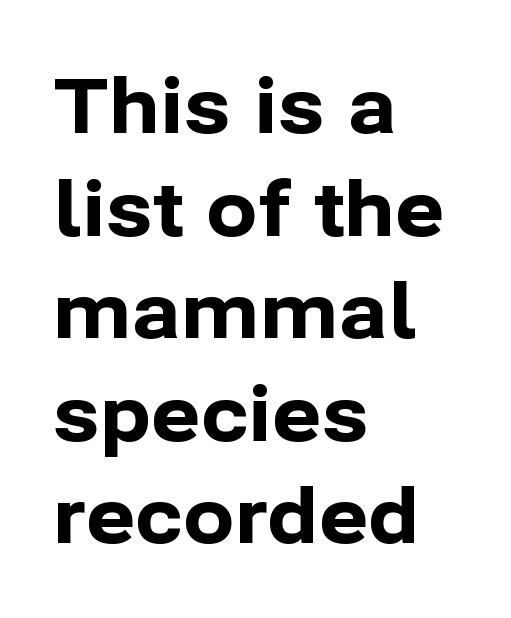
The font is running at its bold setting. Examine the stroke ends and you'll find no serifs. There is no visible air inserted between adjacent glyphs. Characters remain perfectly vertical along every line.
